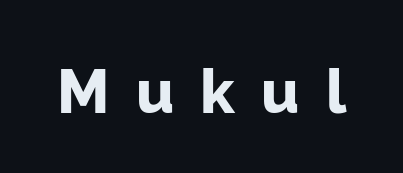
The image shows 61 px bold sans-serif type, upright; set unusually wide letter spacing (+0.43 em), not underlined; low stroke contrast and a medium x-height.
